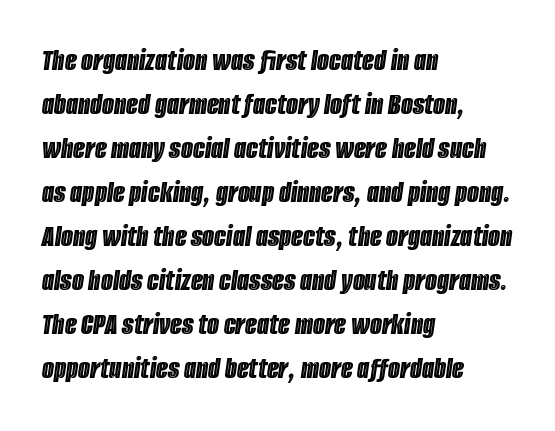
{"italic": "yes", "lean": "right", "slant_degrees": 8, "width": "condensed", "x_height": "large", "monospaced": "no", "underline": "no", "align": "left", "line_spacing": "normal", "line_spacing_ratio": 1.42, "letter_spacing": "normal", "letter_spacing_em": 0.0, "glyph_px": 31}
